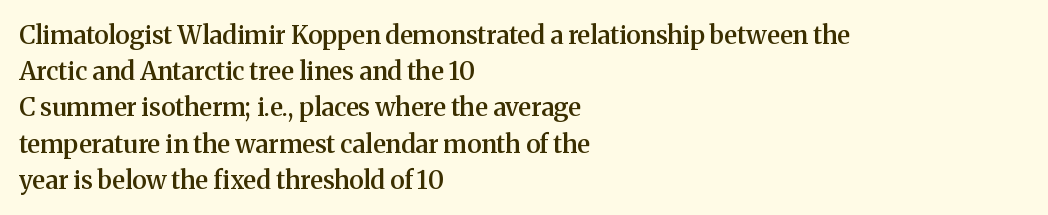
{"italic": "no", "bold": "semi", "underline": "no", "align": "left", "line_spacing": "normal", "line_spacing_ratio": 1.45, "letter_spacing": "normal", "letter_spacing_em": 0.0, "glyph_px": 25}
